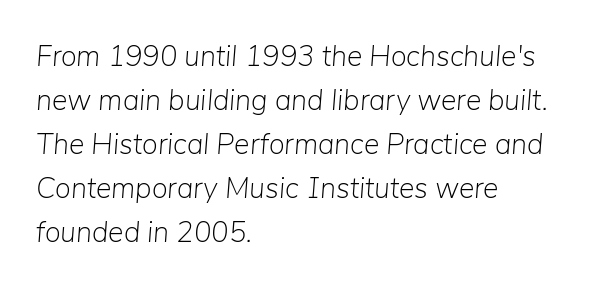
Q: Is the text bold? A: No.
Q: Is the text italic (slanted)? A: Yes, it leans right by about 5 degrees.
Q: Is the text underlined? A: No.
Q: How is the paragraph aligned? A: Left-aligned.
Q: Is the spacing between letters normal or unusually wide? A: Normal.
Q: Is the spacing between lines tight, normal or loose? A: Normal.
Q: Width (condensed, normal, or wide)? A: Normal.
Q: Stroke contrast? A: Low.
Q: x-height? A: Medium.
Q: Monospaced? A: No.
